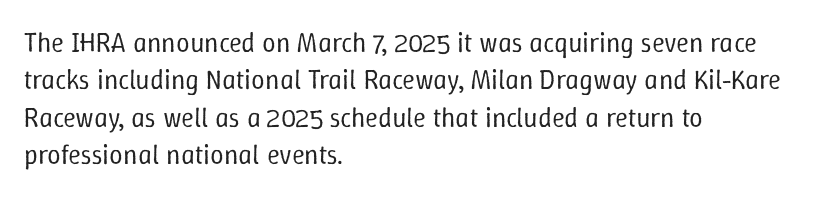
Q: Is the text bold? A: No.
Q: Is the text italic (slanted)? A: No, it is upright.
Q: Is the text underlined? A: No.
Q: How is the paragraph aligned? A: Left-aligned.
Q: Is the spacing between letters normal or unusually wide? A: Normal.
Q: Is the spacing between lines tight, normal or loose? A: Normal.
